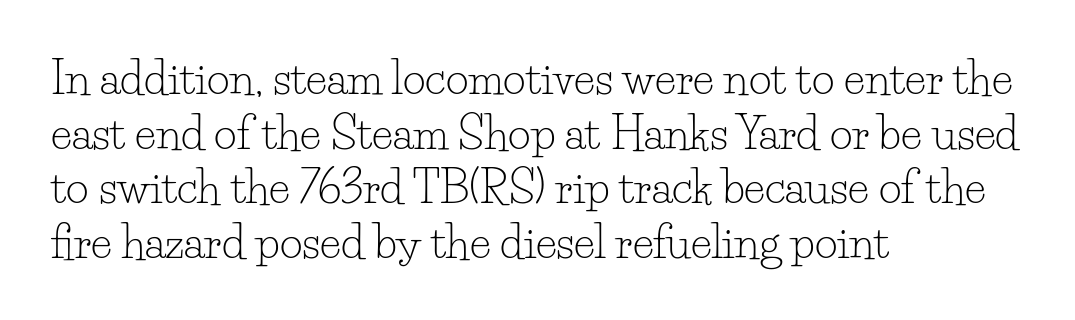
The image shows 44 px light serif type, upright; set left-aligned, line spacing 1.24x, normal letter spacing, not underlined; low stroke contrast and a small x-height.
